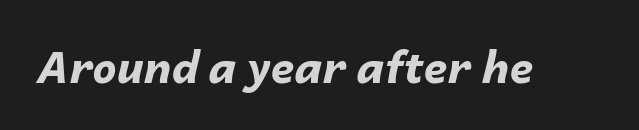
{"italic": "yes", "lean": "right", "slant_degrees": 14, "bold": "yes", "weight": "bold", "width": "normal", "stroke_contrast": "low", "x_height": "medium", "monospaced": "no", "underline": "no", "letter_spacing": "normal", "letter_spacing_em": 0.0, "glyph_px": 43}
